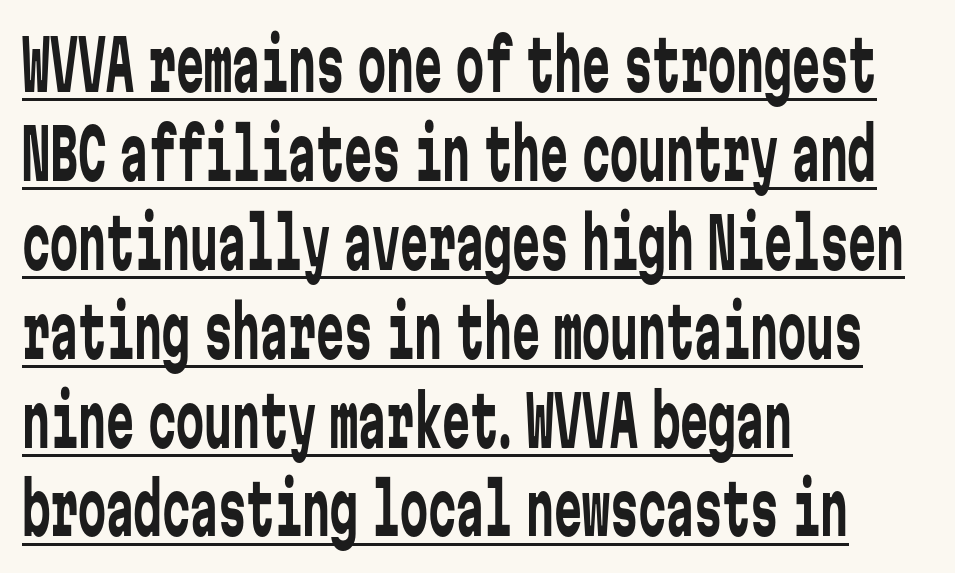
The image shows 70 px regular-weight, condensed sans-serif type, upright, monospaced; set left-aligned, normal line spacing (1.27x), normal letter spacing, underlined; low stroke contrast and a medium x-height.
